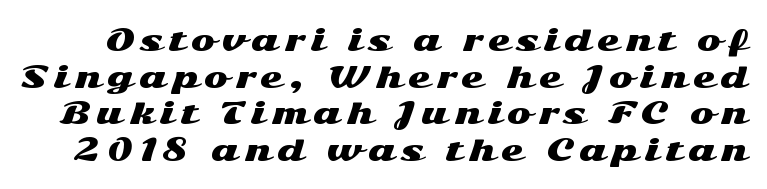
The image shows 29 px wide sans-serif type; set normal line spacing (1.26x), unusually wide letter spacing (+0.21 em), not underlined; medium stroke contrast and a medium x-height.
